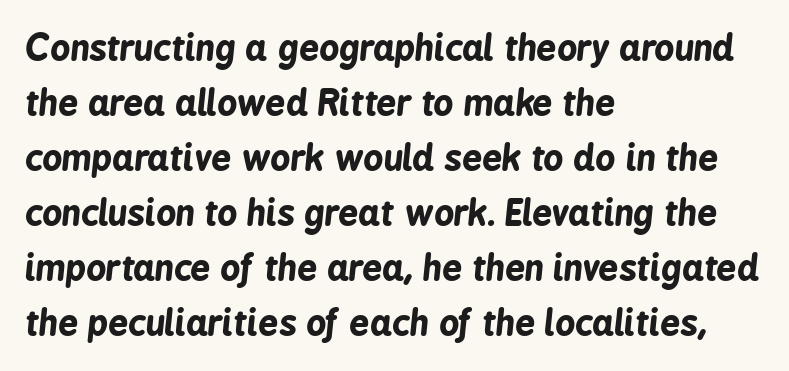
Q: Is the text bold? A: Yes.
Q: Is the text italic (slanted)? A: Yes, it leans right by about 6 degrees.
Q: Is the text underlined? A: No.
Q: How is the paragraph aligned? A: Left-aligned.
Q: Is the spacing between letters normal or unusually wide? A: Normal.
Q: Is the spacing between lines tight, normal or loose? A: Normal.
Q: Width (condensed, normal, or wide)? A: Condensed.
Q: Stroke contrast? A: Low.
Q: x-height? A: Medium.
Q: Monospaced? A: No.
